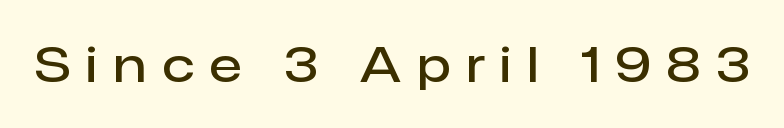
Firm but not heavy-handed strokes: this text is semibold. The letters advance in unequal steps, a hallmark of proportional type. Vertical strokes here are truly vertical. Bare-footed words on every line. The text was rendered using a sans face with plain stroke endings.
